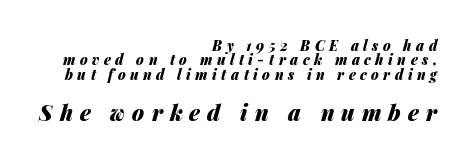
The image shows 22 px bold type, italic (leaning right); set right-aligned, tight line spacing (1.02x), unusually wide letter spacing (+0.32 em), not underlined; the second (bottom) block is 1.57x larger.
